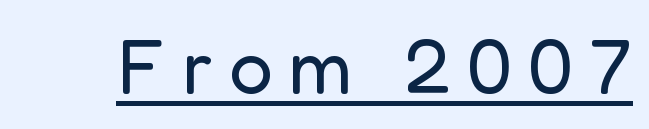
The image shows 78 px regular-weight sans-serif type, upright; set unusually wide letter spacing (+0.2 em), underlined; low stroke contrast and a medium x-height.
